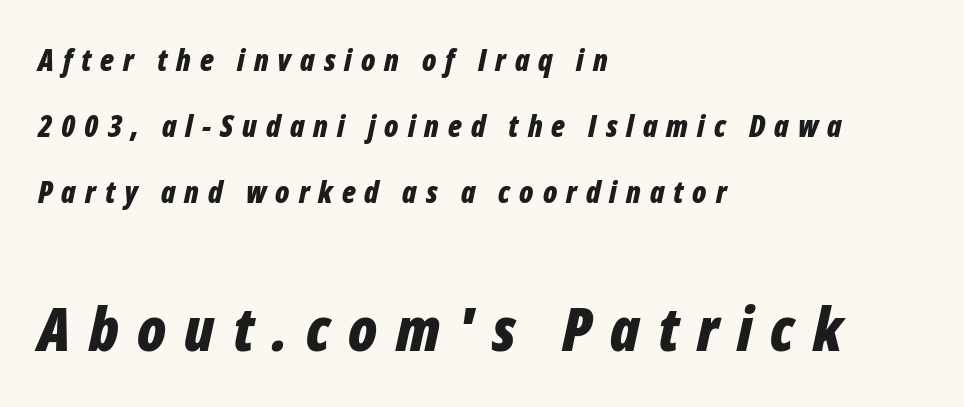
The tracking jumps out immediately: characters are airy and widely separated. When letters slant like this, we call the style italic. Top chunk: small. Bottom chunk: large. Descenders are the only things crossing below the line. Is this a fixed-width face? No — the glyphs have proportional, varying widths. Caption: multi-line text, flush left, ragged right.
